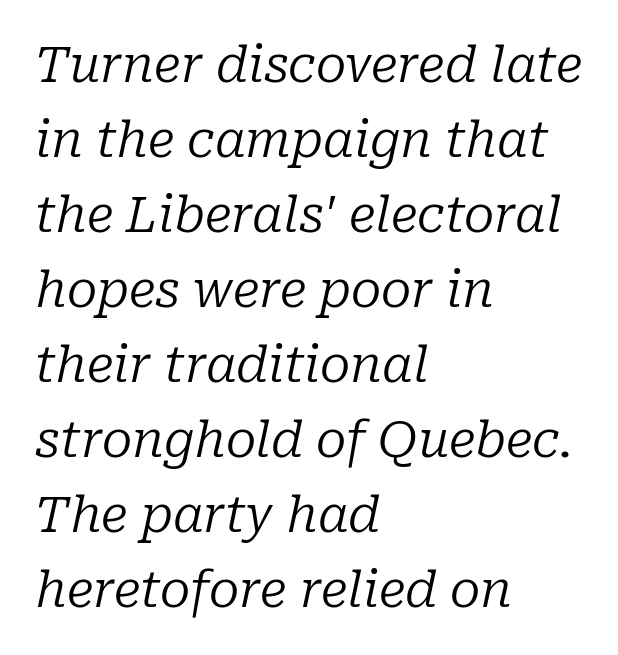
Q: Is the text bold? A: No.
Q: Is the text italic (slanted)? A: Yes, it leans right by about 10 degrees.
Q: Is the typeface a serif or a sans-serif typeface? A: Serif.
Q: Is the text underlined? A: No.
Q: How is the paragraph aligned? A: Left-aligned.
Q: Is the spacing between letters normal or unusually wide? A: Normal.
Q: Is the spacing between lines tight, normal or loose? A: Normal.
Q: Width (condensed, normal, or wide)? A: Normal.
Q: Stroke contrast? A: Low.
Q: x-height? A: Medium.
Q: Monospaced? A: No.
